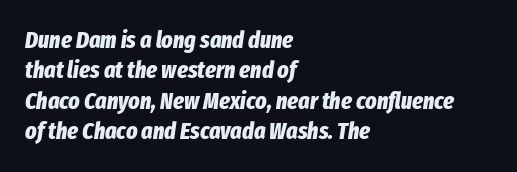
The image shows 24 px bold type, italic (leaning right); set left-aligned, normal line spacing (1.27x), normal letter spacing, not underlined.
